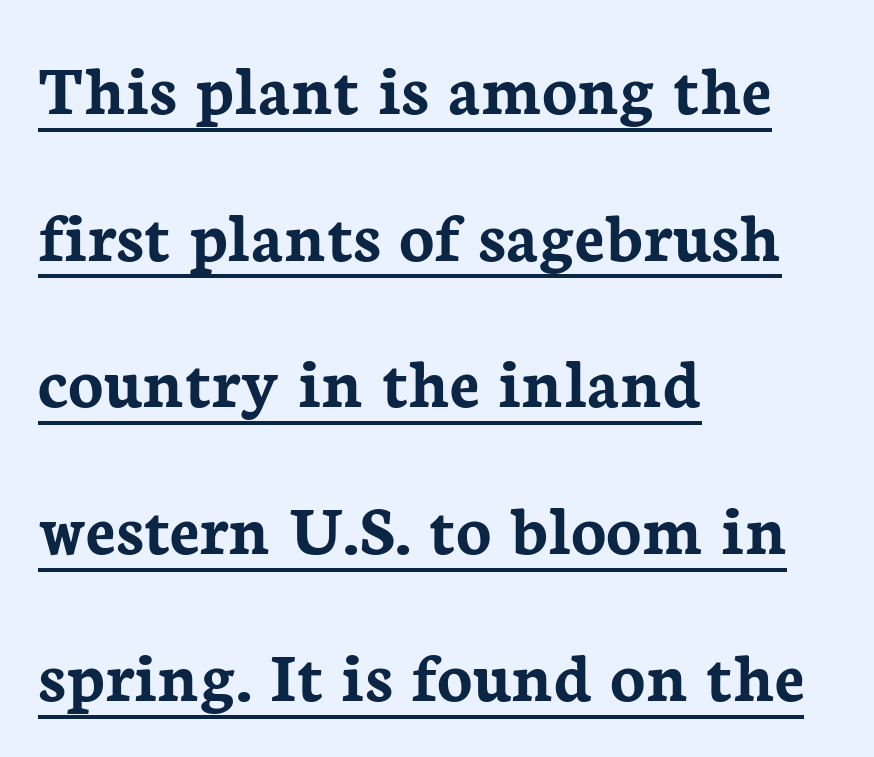
Serif or sans? Serif — the stroke terminals have little feet. Italic: no, the glyphs are upright roman. The rendering anchors every line to the left-hand side. This rendering features underlined lettering. Leading: increased.
